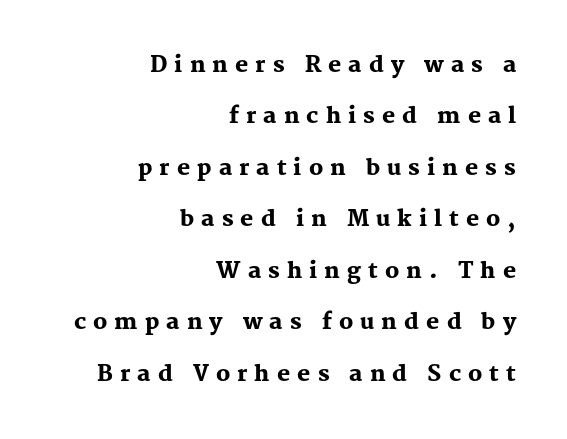
If you measured baseline to baseline, you'd find a long distance. Italic: no, the glyphs are upright roman. The words here are not underlined. This sample uses expanded letter spacing, leaving extra air between glyphs. Visually the block forms a straight wall on the right and a jagged coastline on the left. I'd describe the lettering as bold — thick and assertive.
